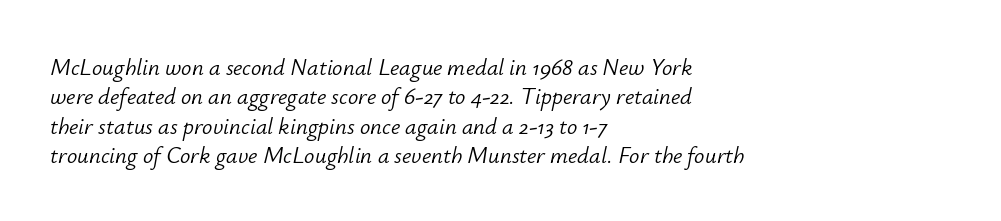
The strip under each line holds only bare page. Stems and bowls with no extra thickness — not bold. The letters sit at their default tracking, neither squeezed nor spread. The text block is weighted toward the left margin, trailing off unevenly rightward.
